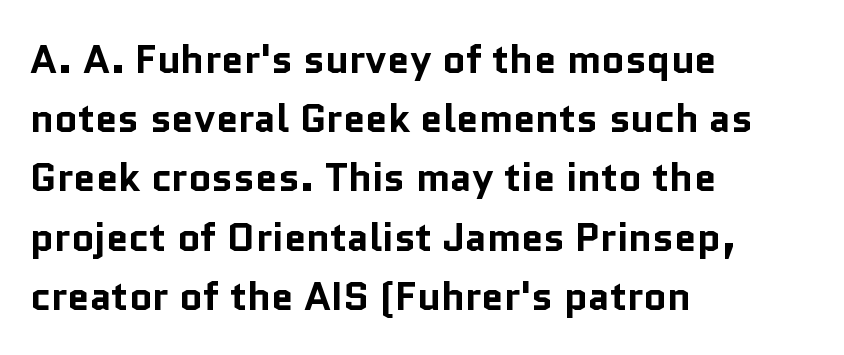
{"serif": "no", "italic": "no", "bold": "yes", "weight": "bold", "width": "normal", "stroke_contrast": "low", "x_height": "medium", "monospaced": "no", "underline": "no", "align": "left", "line_spacing": "normal", "line_spacing_ratio": 1.48, "letter_spacing": "normal", "letter_spacing_em": 0.0, "glyph_px": 40}
